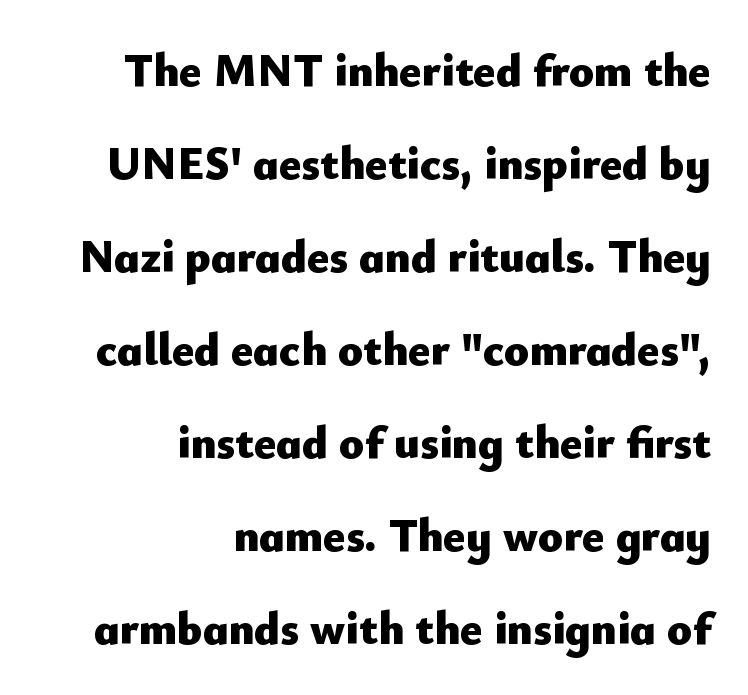
{"serif": "no", "italic": "no", "bold": "yes", "weight": "heavy", "width": "normal", "stroke_contrast": "low", "x_height": "small", "monospaced": "no", "underline": "no", "align": "right", "line_spacing": "loose", "line_spacing_ratio": 2.02, "letter_spacing": "normal", "letter_spacing_em": 0.0, "glyph_px": 46}
